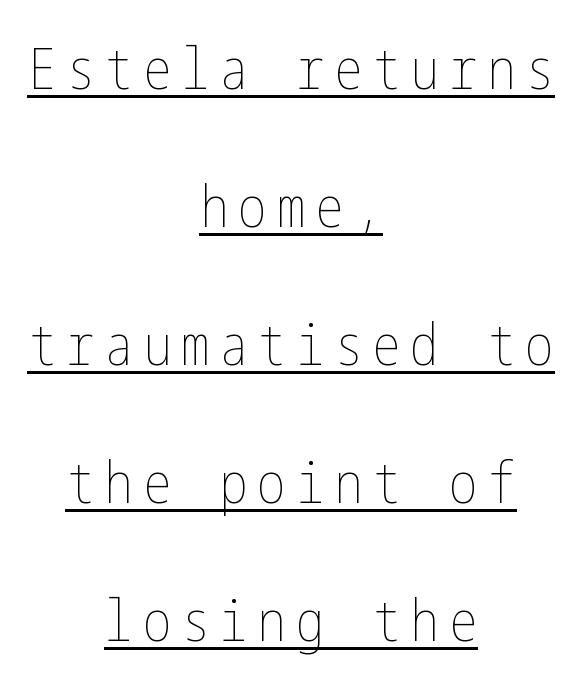
Q: Is the text bold? A: No.
Q: Is the text italic (slanted)? A: No, it is upright.
Q: Is the text underlined? A: Yes.
Q: How is the paragraph aligned? A: Centered.
Q: Is the spacing between lines tight, normal or loose? A: Loose.
Q: Width (condensed, normal, or wide)? A: Condensed.
Q: Stroke contrast? A: Low.
Q: x-height? A: Medium.
